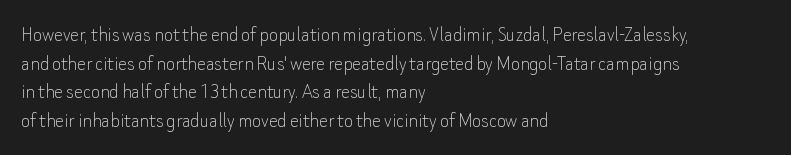
The image shows 22 px text type, upright; set left-aligned, normal line spacing (1.3x), normal letter spacing, not underlined.
